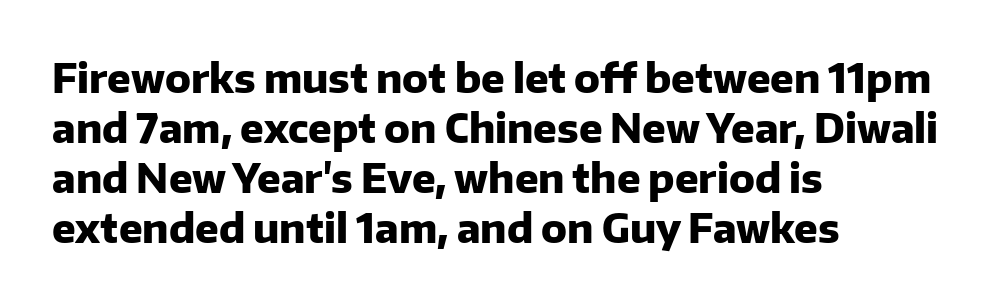
Underlining? Definitely not there. The letters are bold, with thick, heavy strokes. Italic: no, the glyphs are upright roman. Is the letter spacing exaggerated? No — it looks like the ordinary default. Looks like regular typesetting: each glyph gets only the width it needs.
